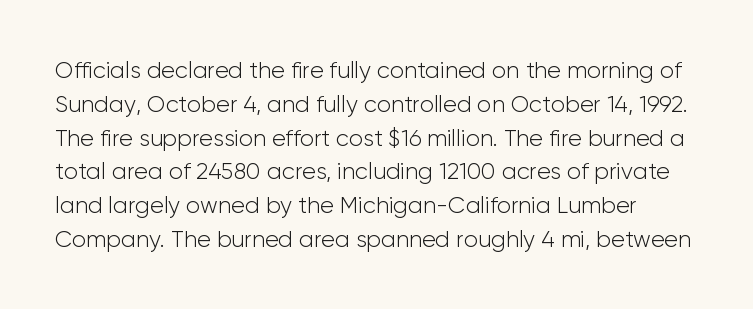
The image shows 23 px text type, upright; set normal line spacing (1.47x), normal letter spacing, not underlined.
